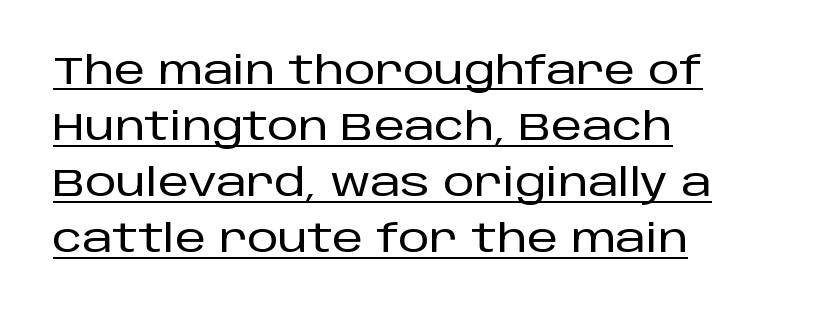
Q: Is the text italic (slanted)? A: No, it is upright.
Q: Is the typeface a serif or a sans-serif typeface? A: Sans-serif.
Q: Is the text underlined? A: Yes.
Q: How is the paragraph aligned? A: Left-aligned.
Q: Is the spacing between letters normal or unusually wide? A: Normal.
Q: Is the spacing between lines tight, normal or loose? A: Normal.
Q: Width (condensed, normal, or wide)? A: Normal.
Q: Stroke contrast? A: Low.
Q: x-height? A: Large.
Q: Monospaced? A: No.
